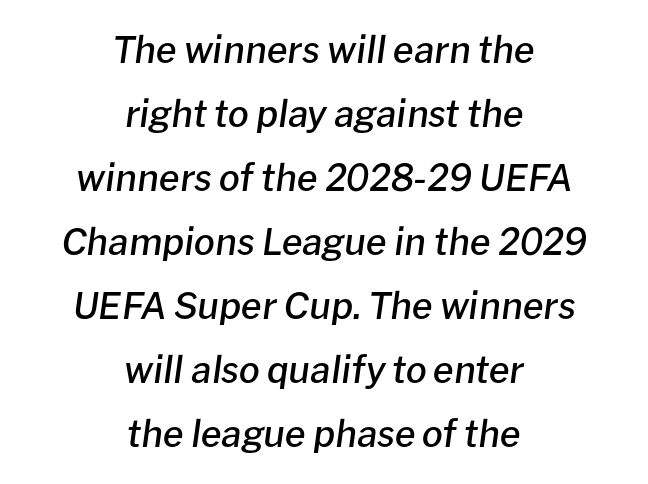
Q: Is the text bold? A: Semi-bold.
Q: Is the text italic (slanted)? A: Yes, it leans right by about 8 degrees.
Q: Is the text underlined? A: No.
Q: How is the paragraph aligned? A: Centered.
Q: Is the spacing between letters normal or unusually wide? A: Normal.
Q: Width (condensed, normal, or wide)? A: Normal.
Q: Stroke contrast? A: Low.
Q: x-height? A: Medium.
Q: Monospaced? A: No.
